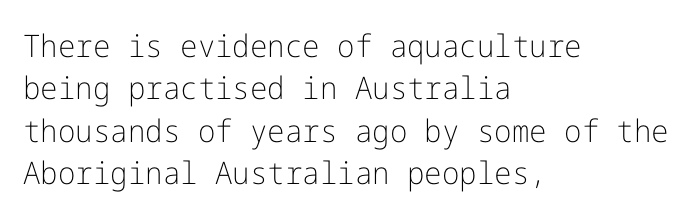
Does the leading feel generous? No, just average. The type family on display is of the sans-serif kind. The foot of each line stays bare and open. A roman cut, with each character standing at attention. This rendering leaves character spacing at its baseline value.
